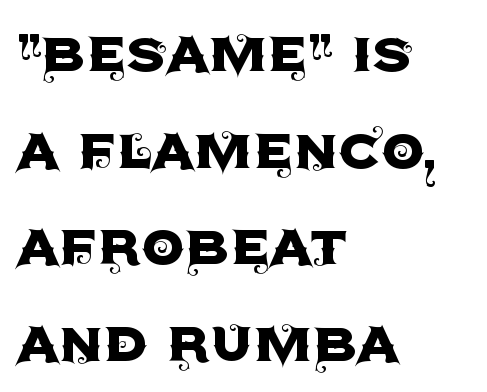
Is the block centered? No — it sits flush against the left margin. Underlining? Definitely not there. Rows of type keep a routine distance in the vertical direction. The passage shown has conventional tracking throughout.
